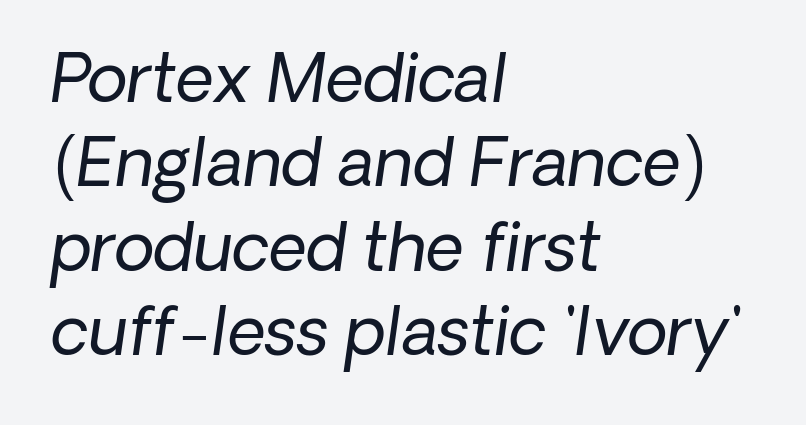
Q: Is the text bold? A: No.
Q: Is the typeface a serif or a sans-serif typeface? A: Sans-serif.
Q: Is the text underlined? A: No.
Q: How is the paragraph aligned? A: Left-aligned.
Q: Is the spacing between letters normal or unusually wide? A: Normal.
Q: Is the spacing between lines tight, normal or loose? A: Normal.
Q: Width (condensed, normal, or wide)? A: Normal.
Q: Stroke contrast? A: Low.
Q: x-height? A: Medium.
Q: Monospaced? A: No.
